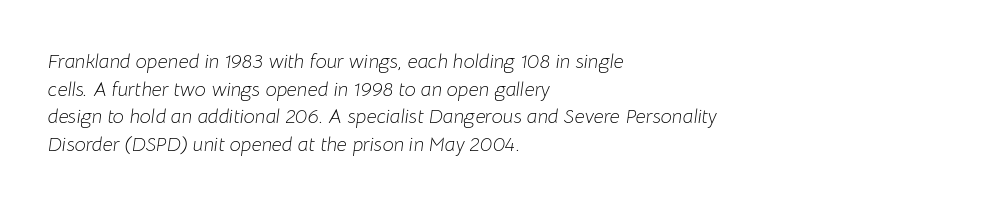
Q: Is the text bold? A: No.
Q: Is the text italic (slanted)? A: Yes, it leans right by about 8 degrees.
Q: Is the text underlined? A: No.
Q: How is the paragraph aligned? A: Left-aligned.
Q: Is the spacing between letters normal or unusually wide? A: Normal.
Q: Is the spacing between lines tight, normal or loose? A: Normal.
